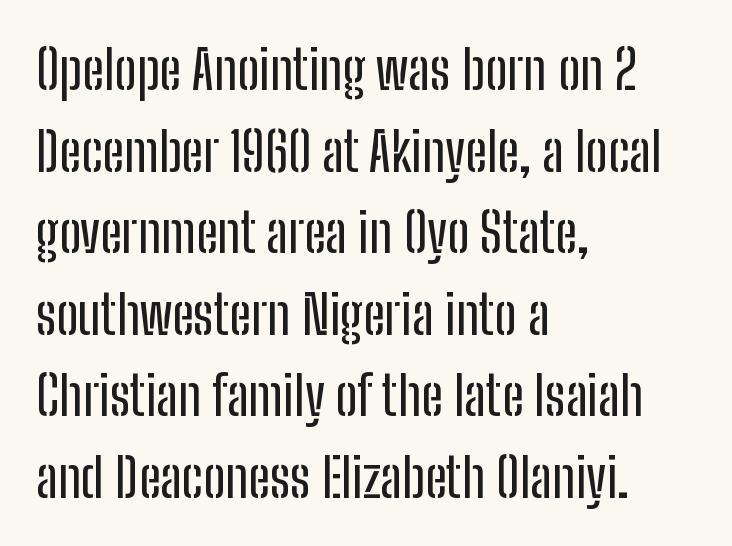
This sample has the flowing, uneven cadence of proportional lettering. Tracking here is standard; glyphs follow each other at the usual distance. Visually the block forms a straight wall on the left and a jagged coastline on the right. Compared with typical paragraphs, the rows here are spaced about the same. Decoration check: the copy has no underline. Are there feet on the stems? There aren't — it's a sans.
